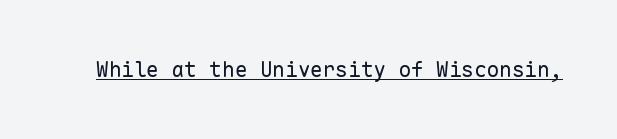
Q: Is the text bold? A: No.
Q: Is the text italic (slanted)? A: No, it is upright.
Q: Is the text underlined? A: Yes.
Q: Is the spacing between letters normal or unusually wide? A: Normal.
